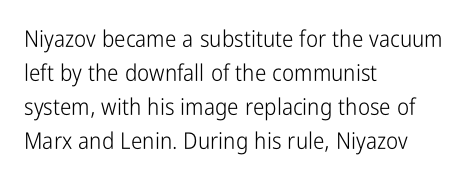
{"italic": "no", "bold": "no", "underline": "no", "align": "left", "line_spacing": "normal", "line_spacing_ratio": 1.48, "letter_spacing": "normal", "letter_spacing_em": 0.0, "glyph_px": 23}
